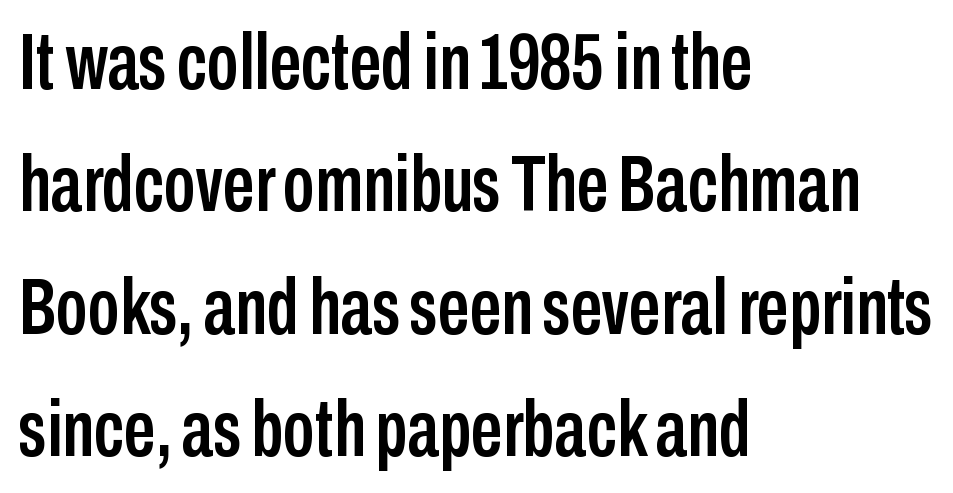
The block of text has a typical density, with ordinary space between rows. You can tell it's not italic because the verticals are truly vertical. The tracking reads as untouched default to a designer's eye. Glance below the letters and you will spot only blank space. You could not count columns in this text — the font is proportionally spaced.
